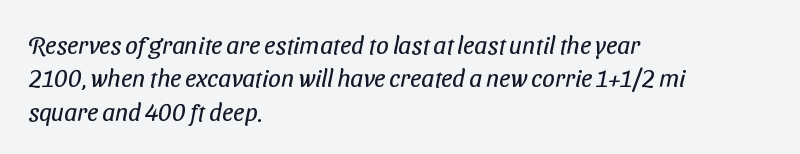
{"bold": "no", "underline": "no", "align": "left", "line_spacing": "normal", "line_spacing_ratio": 1.34, "letter_spacing": "normal", "letter_spacing_em": 0.0, "glyph_px": 25}
